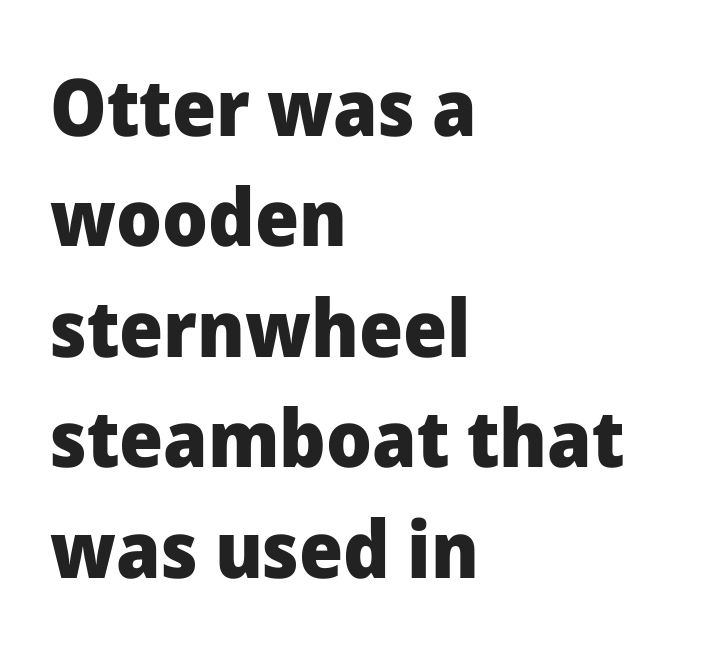
The image shows 80 px heavy sans-serif type, upright; set left-aligned, normal line spacing (1.38x), normal letter spacing, not underlined; low stroke contrast and a medium x-height.
